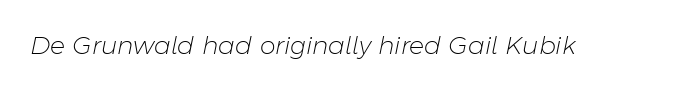
The image shows 25 px text type, italic (leaning right); set normal letter spacing, not underlined.
